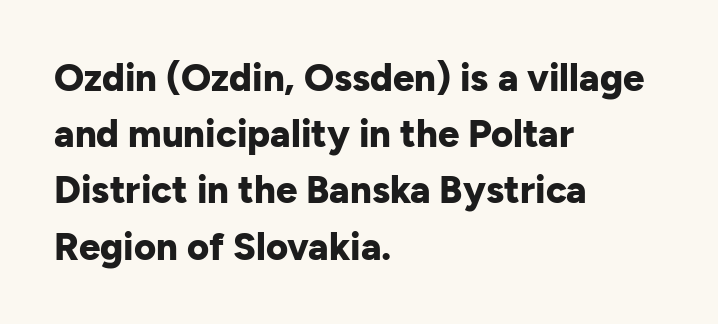
The image shows 38 px bold sans-serif type, upright; set left-aligned, normal line spacing (1.48x), normal letter spacing, not underlined; low stroke contrast and a medium x-height.
